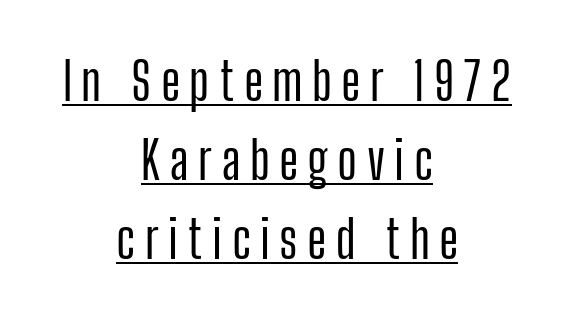
{"serif": "no", "italic": "no", "width": "condensed", "stroke_contrast": "low", "x_height": "medium", "monospaced": "no", "underline": "yes", "align": "center", "line_spacing": "normal", "line_spacing_ratio": 1.52, "glyph_px": 52}
